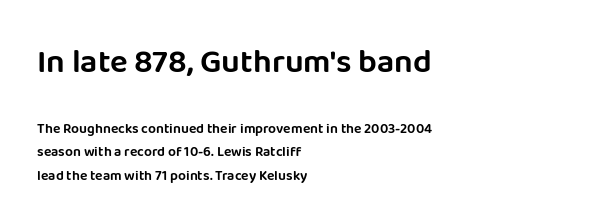
The composition opens big and finishes small. If you drew a ruler down the left edge, every line would touch it. Note the varied advance widths — an 'i' is clearly narrower than an 'm'. A typesetter would mark this as roman, not italic. The glyphs in this specimen are sans serif.
